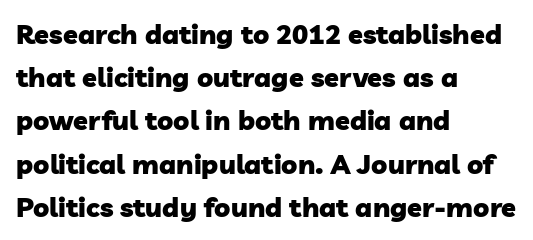
Q: Is the text bold? A: Yes.
Q: Is the text underlined? A: No.
Q: How is the paragraph aligned? A: Left-aligned.
Q: Is the spacing between letters normal or unusually wide? A: Normal.
Q: Is the spacing between lines tight, normal or loose? A: Normal.
